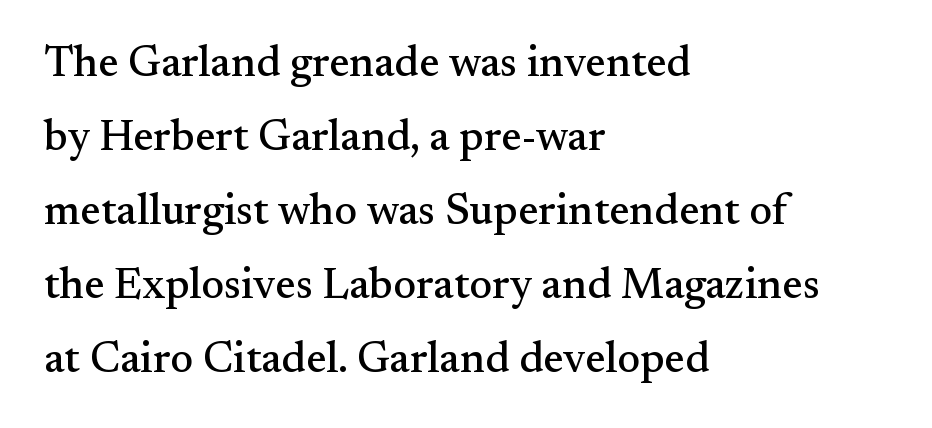
The typeface chosen for these lines features serifs. A student would call this left alignment; a typographer would say flush left, rag right. The lettering stays uniformly vertical, giving the passage a roman look. Tracking value appears to be zero — textbook default spacing. Glance below the letters and you will spot only blank space. A typesetter would call this proportional, since set widths differ per character.
